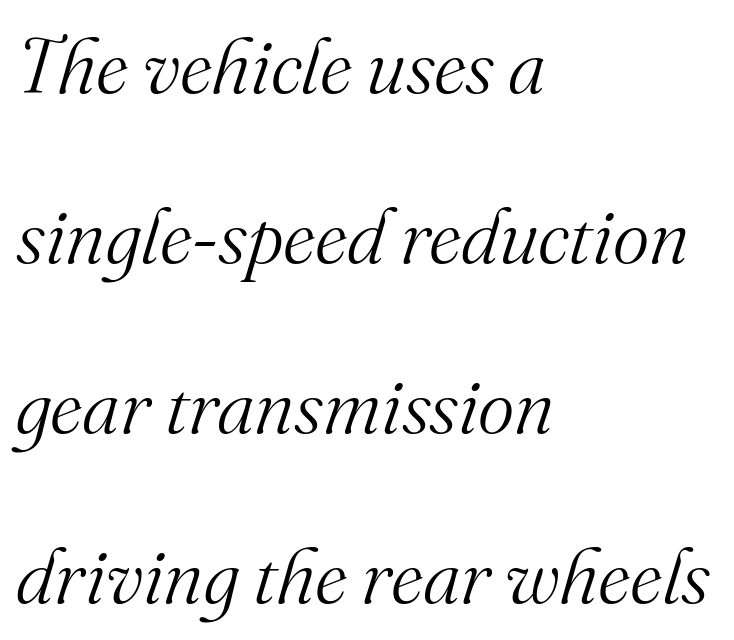
The image shows 78 px light serif type, italic (leaning right); set left-aligned, loose line spacing (2.18x), normal letter spacing, not underlined; medium stroke contrast and a small x-height.
